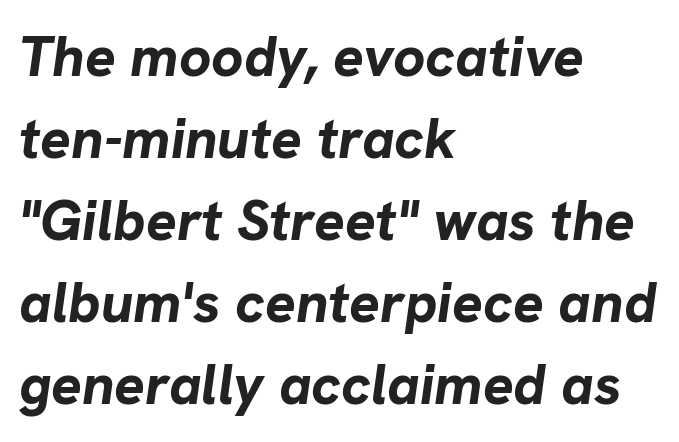
Compared with typical body copy, the letter spacing here is the same. The passage shown is typed in a proportional face where columns would drift. If you drew a line through each stem, it would be angled. Short and long lines alike share a common starting point at left. A normal amount of white space separates one row of letters from the next. Typographic density is high because the face is bold.
